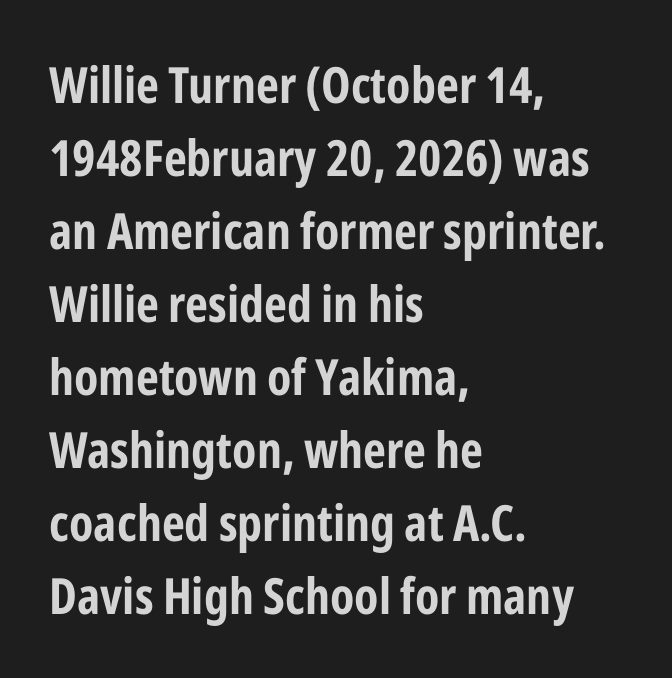
Q: Is the text italic (slanted)? A: No, it is upright.
Q: Is the typeface a serif or a sans-serif typeface? A: Sans-serif.
Q: Is the text underlined? A: No.
Q: How is the paragraph aligned? A: Left-aligned.
Q: Is the spacing between letters normal or unusually wide? A: Normal.
Q: Is the spacing between lines tight, normal or loose? A: Normal.
Q: Width (condensed, normal, or wide)? A: Condensed.
Q: Stroke contrast? A: Low.
Q: x-height? A: Medium.
Q: Monospaced? A: No.
